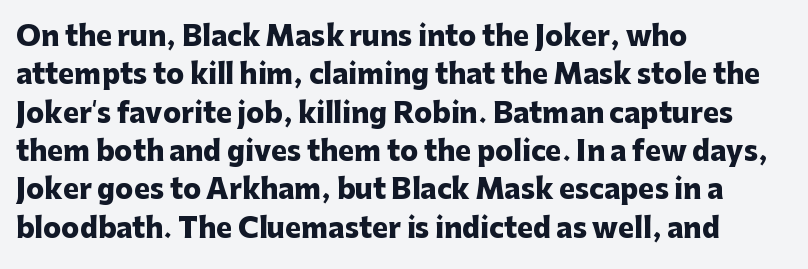
{"italic": "no", "bold": "yes", "underline": "no", "align": "left", "line_spacing": "normal", "line_spacing_ratio": 1.42, "letter_spacing": "normal", "letter_spacing_em": 0.0, "glyph_px": 27}
